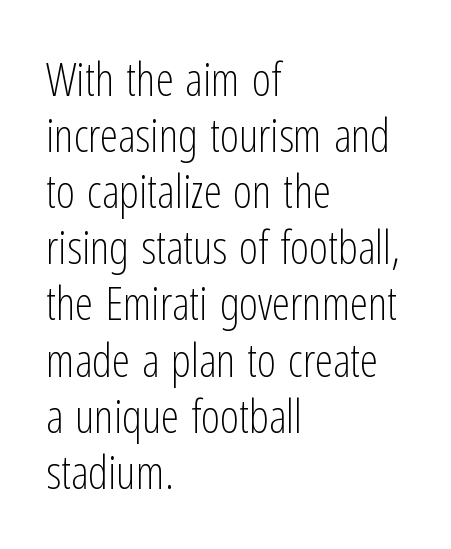
The image shows 46 px light, condensed sans-serif type, upright; set left-aligned, line spacing 1.22x, normal letter spacing, not underlined; low stroke contrast and a medium x-height.
